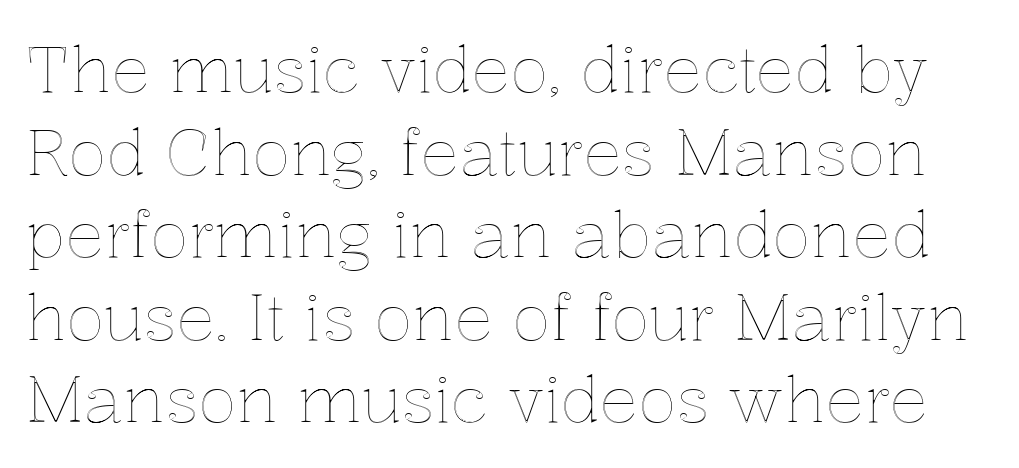
The image shows 64 px text type, upright; set normal line spacing (1.29x), normal letter spacing, not underlined; a medium x-height.
